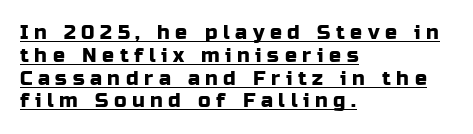
The image shows 20 px text type, upright; set left-aligned, tight line spacing (1.14x), unusually wide letter spacing (+0.28 em), underlined.
